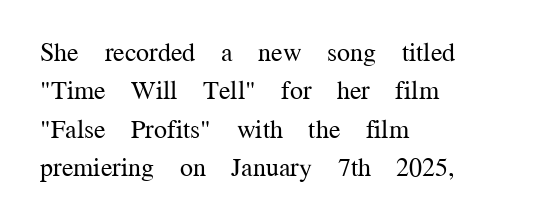
Leftover space on each line is placed entirely after the last word. The font sits on the lighter half of the weight spectrum, regular included. Here the glyphs are tracked normally, forming tight word shapes. Evenly set lines give the paragraph a standard silhouette. The area under the type is left untouched. The letters stand upright; this is a roman face.
